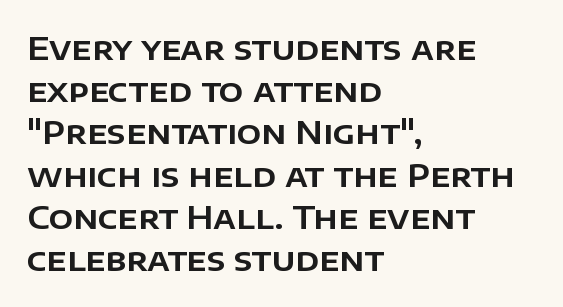
Q: Is the text italic (slanted)? A: No, it is upright.
Q: Is the typeface a serif or a sans-serif typeface? A: Sans-serif.
Q: Is the text underlined? A: No.
Q: How is the paragraph aligned? A: Left-aligned.
Q: Is the spacing between letters normal or unusually wide? A: Normal.
Q: Is the spacing between lines tight, normal or loose? A: Normal.
Q: Width (condensed, normal, or wide)? A: Normal.
Q: Stroke contrast? A: Low.
Q: x-height? A: Large.
Q: Monospaced? A: No.
